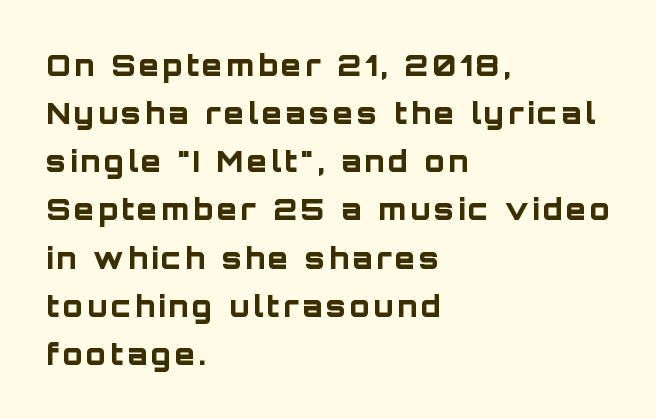
Q: Is the text bold? A: Yes.
Q: Is the text italic (slanted)? A: No, it is upright.
Q: Is the typeface a serif or a sans-serif typeface? A: Sans-serif.
Q: Is the text underlined? A: No.
Q: How is the paragraph aligned? A: Left-aligned.
Q: Is the spacing between lines tight, normal or loose? A: Normal.
Q: Width (condensed, normal, or wide)? A: Normal.
Q: Stroke contrast? A: Low.
Q: x-height? A: Large.
Q: Monospaced? A: No.
